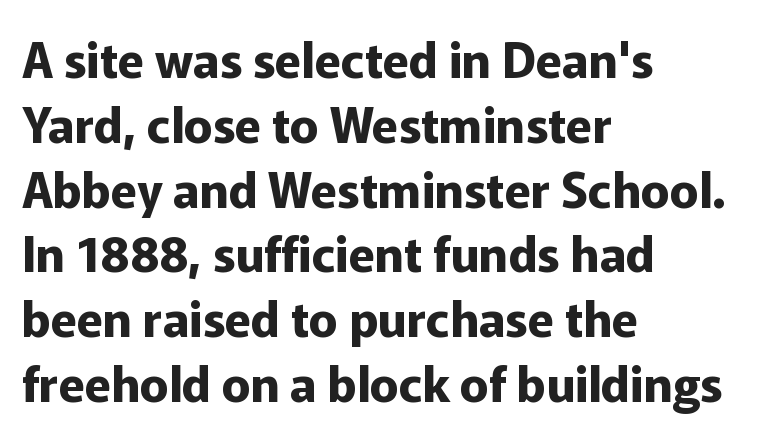
The image shows 48 px bold sans-serif type, upright; set left-aligned, normal line spacing (1.35x), normal letter spacing, not underlined; low stroke contrast and a medium x-height.
